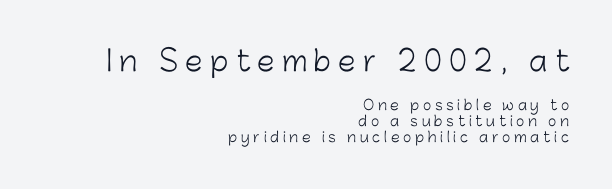
{"serif": "no", "italic": "no", "bold": "no", "weight": "light", "width": "normal", "stroke_contrast": "low", "x_height": "medium", "monospaced": "no", "underline": "no", "align": "right", "line_spacing": "tight", "line_spacing_ratio": 1.11, "letter_spacing": "wide", "letter_spacing_em": 0.27, "larger_block": "first", "size_ratio": 2.0, "glyph_px": 28}
